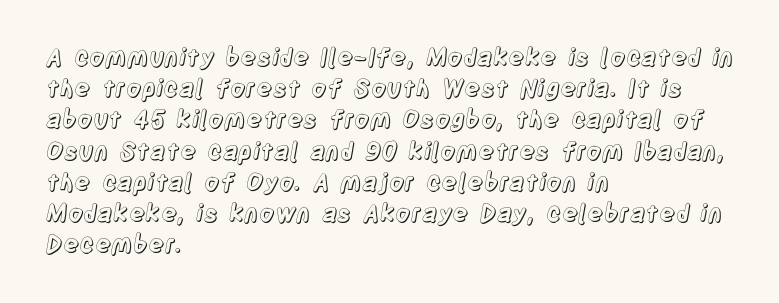
The image shows 24 px text type; set left-aligned, normal line spacing (1.3x), normal letter spacing, not underlined.
